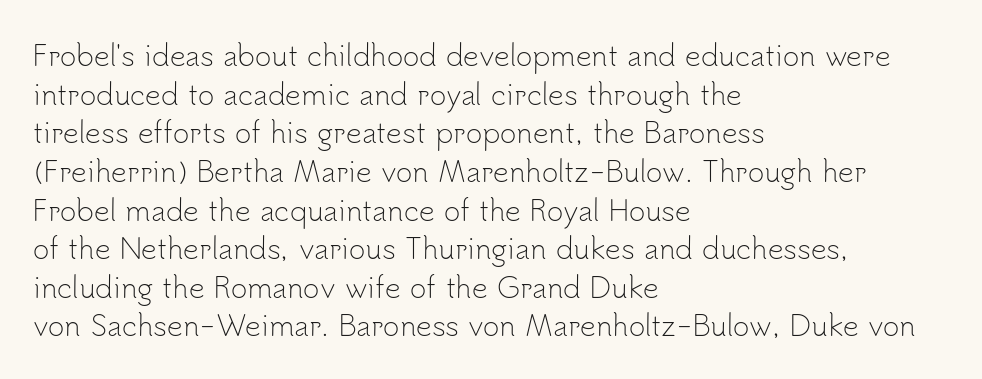
Q: Is the text bold? A: No.
Q: Is the text italic (slanted)? A: No, it is upright.
Q: Is the typeface a serif or a sans-serif typeface? A: Sans-serif.
Q: Is the text underlined? A: No.
Q: How is the paragraph aligned? A: Left-aligned.
Q: Is the spacing between letters normal or unusually wide? A: Normal.
Q: Is the spacing between lines tight, normal or loose? A: Normal.
Q: Width (condensed, normal, or wide)? A: Normal.
Q: Stroke contrast? A: Low.
Q: x-height? A: Small.
Q: Monospaced? A: No.
